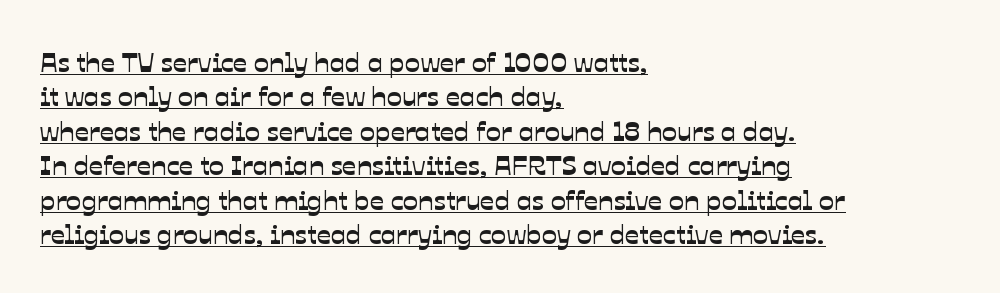
The image shows 28 px sans-serif type; set left-aligned, line spacing 1.23x, normal letter spacing, underlined; low stroke contrast and a medium x-height.
